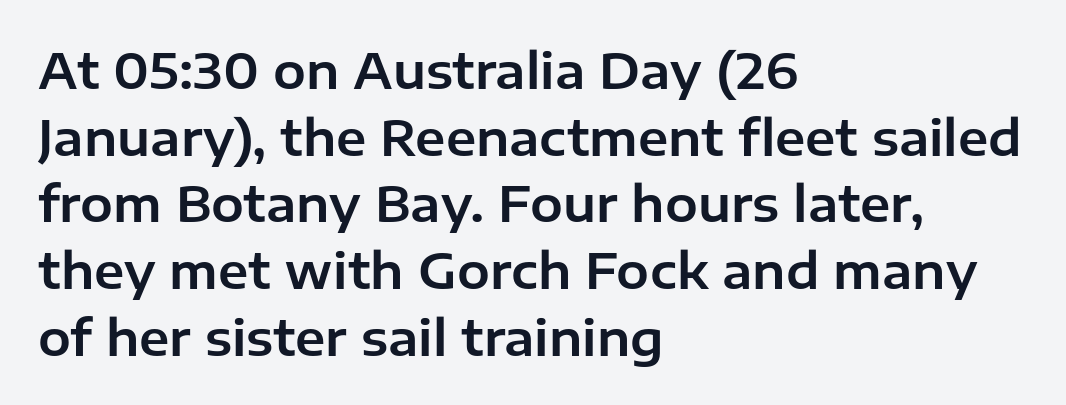
Q: Is the text italic (slanted)? A: No, it is upright.
Q: Is the typeface a serif or a sans-serif typeface? A: Sans-serif.
Q: Is the text underlined? A: No.
Q: How is the paragraph aligned? A: Left-aligned.
Q: Is the spacing between letters normal or unusually wide? A: Normal.
Q: Is the spacing between lines tight, normal or loose? A: Normal.
Q: Width (condensed, normal, or wide)? A: Normal.
Q: Stroke contrast? A: Low.
Q: x-height? A: Medium.
Q: Monospaced? A: No.
